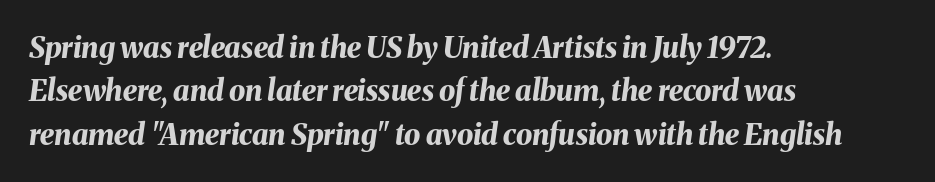
{"italic": "yes", "lean": "right", "slant_degrees": 8, "bold": "yes", "weight": "bold", "width": "normal", "stroke_contrast": "medium", "x_height": "medium", "monospaced": "no", "underline": "no", "align": "left", "line_spacing": "normal", "line_spacing_ratio": 1.5, "letter_spacing": "normal", "letter_spacing_em": 0.0, "glyph_px": 29}
